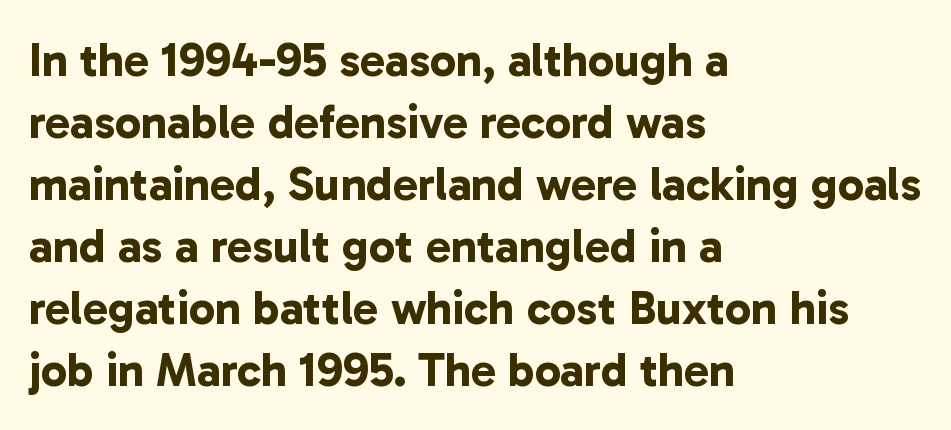
{"serif": "no", "bold": "yes", "weight": "bold", "width": "normal", "stroke_contrast": "low", "x_height": "medium", "monospaced": "no", "underline": "no", "align": "left", "line_spacing": "normal", "line_spacing_ratio": 1.32, "letter_spacing": "normal", "letter_spacing_em": 0.0, "glyph_px": 47}
